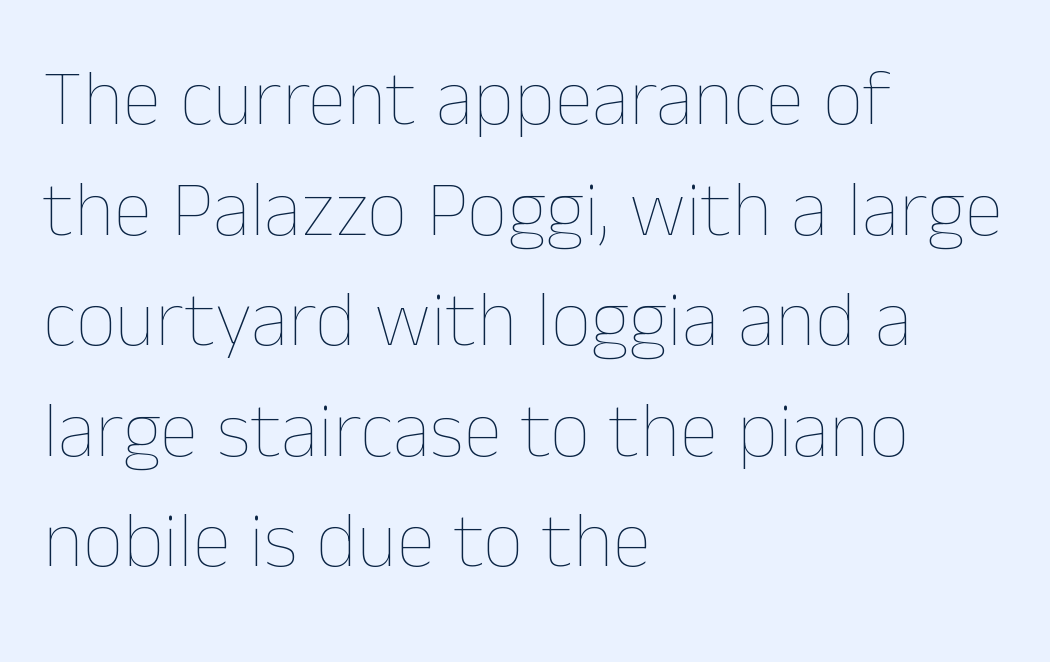
{"italic": "no", "bold": "no", "weight": "thin", "width": "normal", "stroke_contrast": "low", "x_height": "medium", "monospaced": "no", "underline": "no", "align": "left", "line_spacing": "normal", "line_spacing_ratio": 1.4, "letter_spacing": "normal", "letter_spacing_em": 0.0, "glyph_px": 79}
